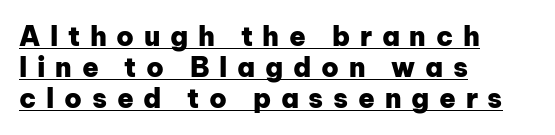
Q: Is the text bold? A: Yes.
Q: Is the text italic (slanted)? A: No, it is upright.
Q: Is the text underlined? A: Yes.
Q: How is the paragraph aligned? A: Left-aligned.
Q: Is the spacing between letters normal or unusually wide? A: Unusually wide.
Q: Is the spacing between lines tight, normal or loose? A: Tight.
